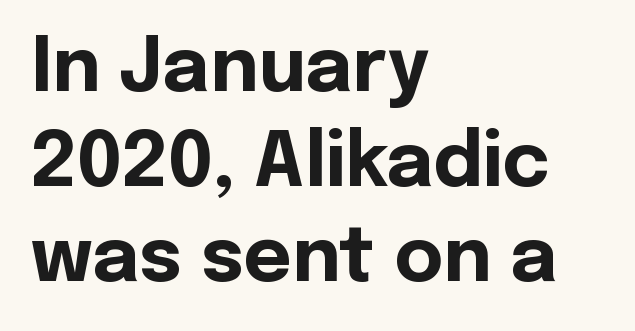
{"serif": "no", "italic": "no", "bold": "yes", "weight": "bold", "width": "normal", "x_height": "medium", "monospaced": "no", "underline": "no", "align": "left", "line_spacing": "normal", "line_spacing_ratio": 1.27, "letter_spacing": "normal", "letter_spacing_em": 0.0, "glyph_px": 75}
